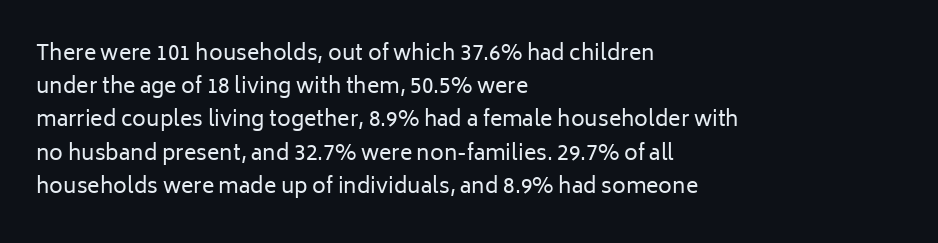
The face looks like a standard text weight, possibly lighter. Short and long lines alike share a common starting point at left. Vertically, the passage feels balanced, rows spaced as you'd expect. A bare baseline throughout the passage. Here the glyphs are tracked normally, forming tight word shapes.
